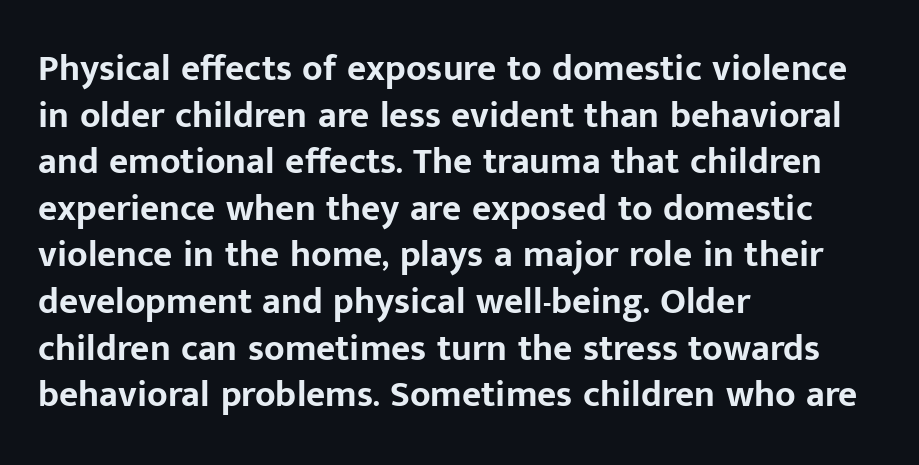
Q: Is the text bold? A: Yes.
Q: Is the text italic (slanted)? A: No, it is upright.
Q: Is the typeface a serif or a sans-serif typeface? A: Sans-serif.
Q: Is the text underlined? A: No.
Q: How is the paragraph aligned? A: Left-aligned.
Q: Is the spacing between letters normal or unusually wide? A: Normal.
Q: Is the spacing between lines tight, normal or loose? A: Normal.
Q: Width (condensed, normal, or wide)? A: Normal.
Q: Stroke contrast? A: Low.
Q: x-height? A: Medium.
Q: Monospaced? A: No.
